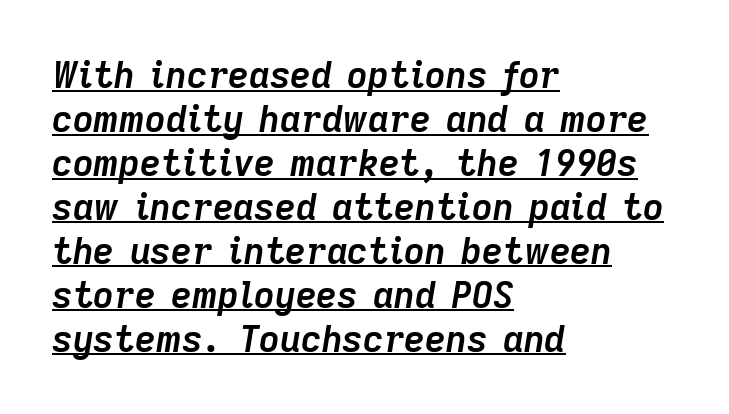
The typography opts for an oblique posture over an upright one. Characters follow at the spacing the type designer built in. Looks like regular typesetting: each glyph gets only the width it needs. Is there an underline? Yes — a line sits under the letters. These lines are set flush left with a ragged right edge. The glyphs have the mass of a bold cut.
